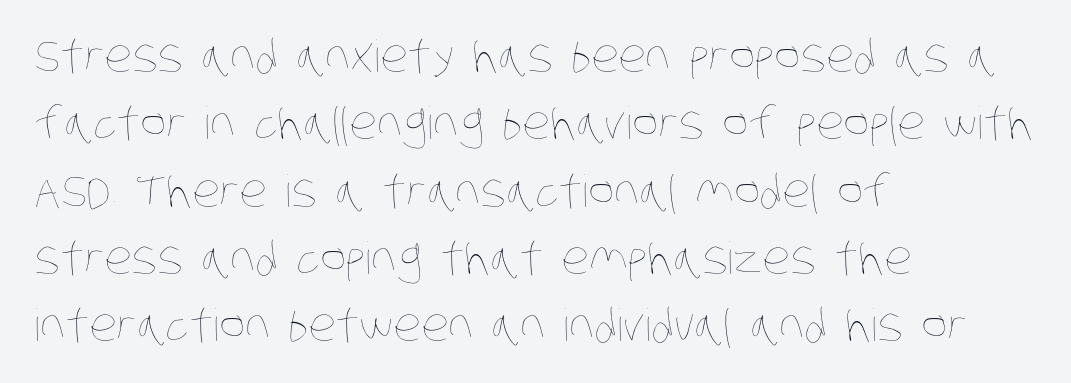
The image shows 44 px thin, condensed type; set left-aligned, normal line spacing (1.53x), normal letter spacing, not underlined; low stroke contrast and a large x-height.
